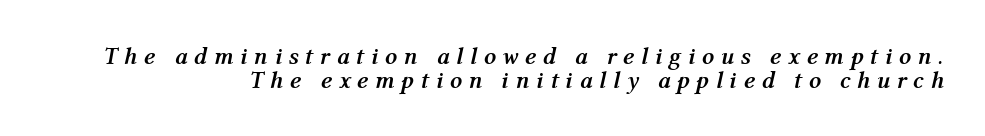
Q: Is the text bold? A: Yes.
Q: Is the text italic (slanted)? A: Yes, it leans right by about 12 degrees.
Q: Is the text underlined? A: No.
Q: How is the paragraph aligned? A: Right-aligned.
Q: Is the spacing between letters normal or unusually wide? A: Unusually wide.
Q: Is the spacing between lines tight, normal or loose? A: Tight.
